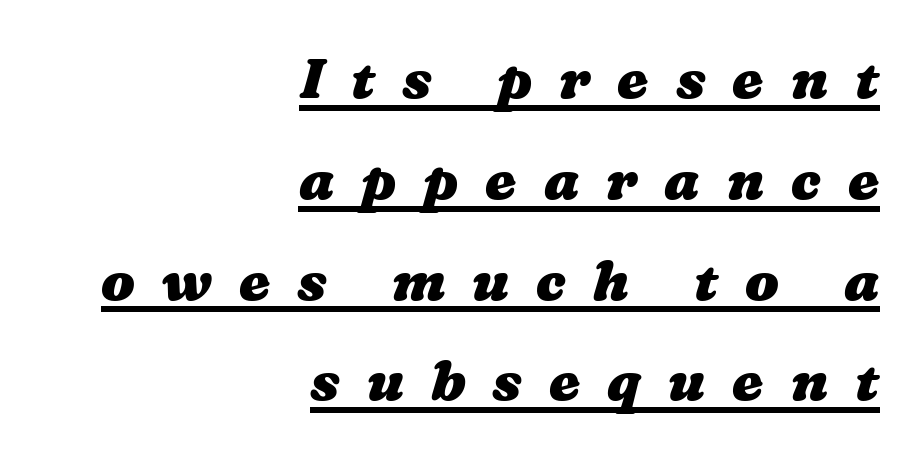
On the weight axis this lands at bold, roughly 700. Is this a fixed-width face? No — the glyphs have proportional, varying widths. The lettering is marked with a stroke running underneath it. Line ends are locked; line starts wander.
